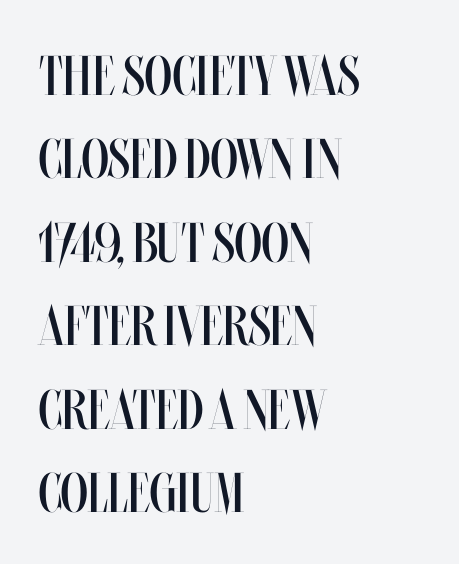
Notice how descenders clear the ascenders below comfortably — that's standard leading. A clean baseline with only descenders dipping below it. Layout note: lines flush left. No italicization has been applied; the sample stays upright. Compared with a typical body face, this is equally light or lighter still.
